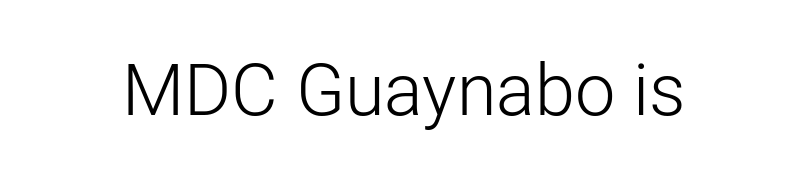
The image shows 72 px light sans-serif type, upright; set normal letter spacing, not underlined; low stroke contrast and a medium x-height.
